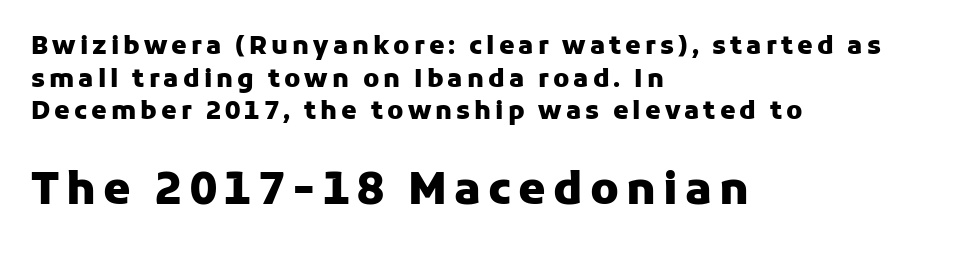
Q: Is the text bold? A: Yes.
Q: Is the text italic (slanted)? A: No, it is upright.
Q: Is the typeface a serif or a sans-serif typeface? A: Sans-serif.
Q: Is the text underlined? A: No.
Q: How is the paragraph aligned? A: Left-aligned.
Q: Is the spacing between lines tight, normal or loose? A: Normal.
Q: Which block of text is set in a larger size, the first (top) or the second (bottom)? A: The second (bottom) one.
Q: Width (condensed, normal, or wide)? A: Normal.
Q: Stroke contrast? A: Low.
Q: x-height? A: Medium.
Q: Monospaced? A: No.
